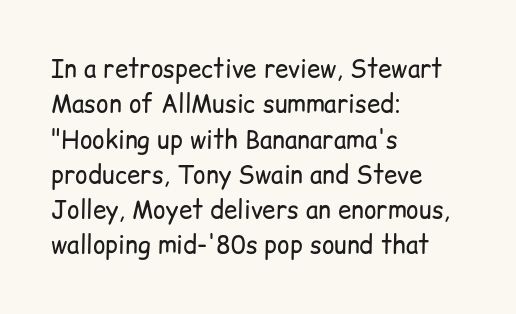
{"italic": "no", "bold": "no", "underline": "no", "align": "left", "line_spacing": "normal", "line_spacing_ratio": 1.47, "letter_spacing": "normal", "letter_spacing_em": 0.0, "glyph_px": 24}
